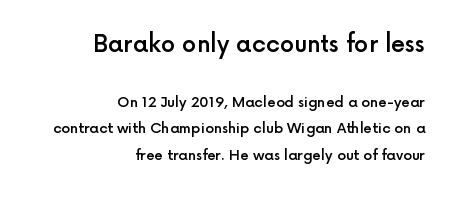
{"italic": "no", "bold": "semi", "underline": "no", "align": "right", "line_spacing": "loose", "line_spacing_ratio": 1.92, "letter_spacing": "normal", "letter_spacing_em": 0.0, "larger_block": "first", "size_ratio": 1.64, "glyph_px": 23}
